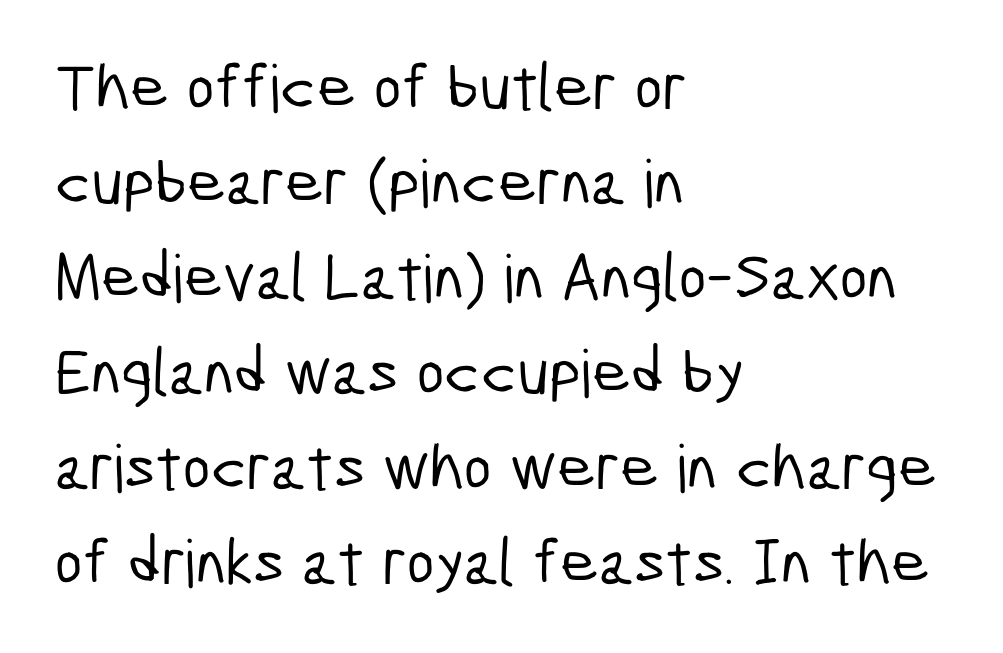
{"serif": "no", "width": "condensed", "stroke_contrast": "low", "x_height": "medium", "monospaced": "no", "underline": "no", "align": "left", "line_spacing": "normal", "line_spacing_ratio": 1.44, "letter_spacing": "normal", "letter_spacing_em": 0.0, "glyph_px": 66}
